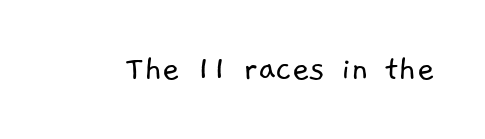
Are there feet on the stems? There aren't — it's a sans. Think standard paragraph weight, or any step lighter than that. The specimen omits any rule beneath the text block's lines. There is no visible air inserted between adjacent glyphs. The face used here is proportionally spaced, like ordinary book or web type.
